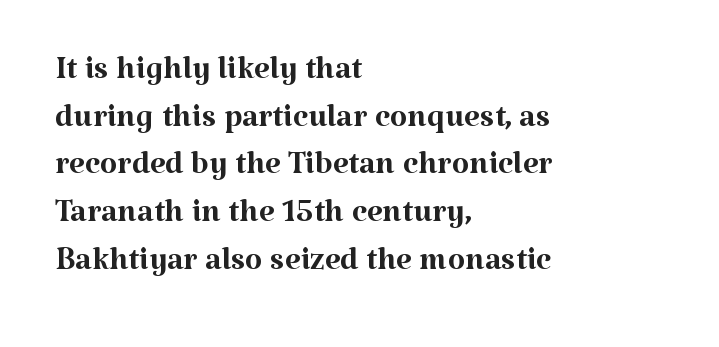
The image shows 45 px regular-weight serif type, upright; set left-aligned, tight line spacing (1.06x), normal letter spacing, not underlined; medium stroke contrast and a medium x-height.
